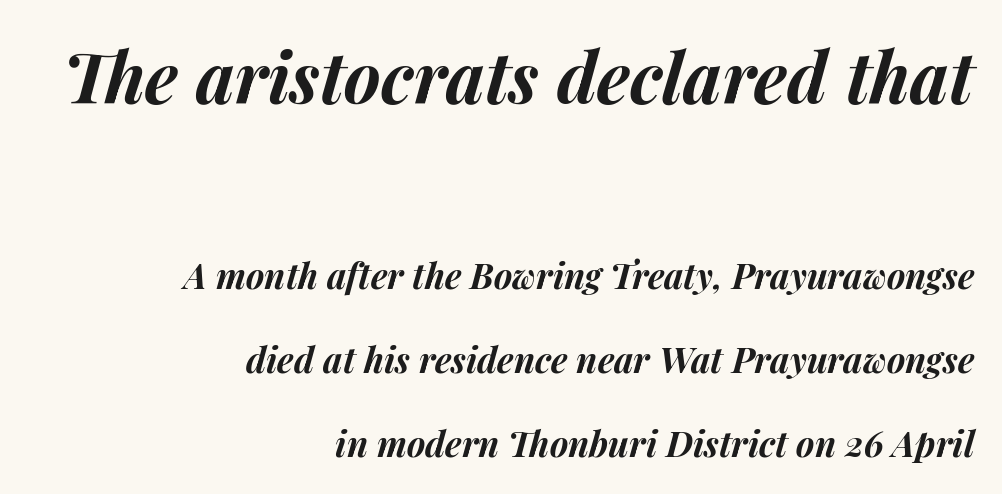
The image shows 70 px bold type, italic (leaning right); set right-aligned, loose line spacing (2.39x), normal letter spacing, not underlined; the first (top) block is 2.0x larger; medium stroke contrast and a medium x-height.
